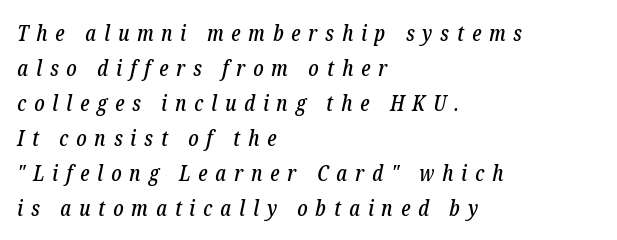
{"italic": "yes", "lean": "right", "slant_degrees": 12, "underline": "no", "align": "left", "line_spacing": "normal", "line_spacing_ratio": 1.59, "letter_spacing": "wide", "letter_spacing_em": 0.36, "glyph_px": 22}
